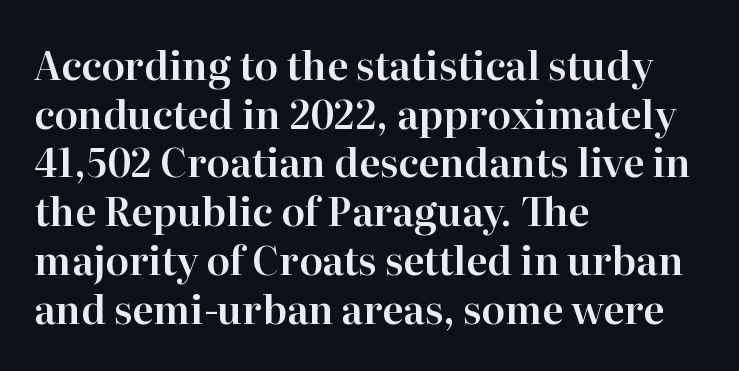
The image shows 39 px serif type, upright; set left-aligned, normal line spacing (1.25x), normal letter spacing, not underlined; high stroke contrast and a medium x-height.
